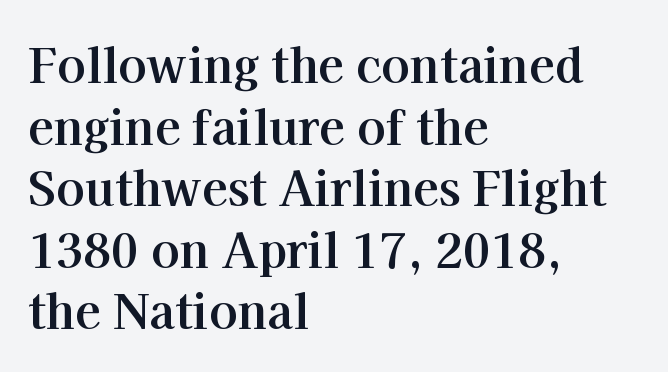
The image shows 47 px bold serif type, upright; set left-aligned, normal line spacing (1.31x), normal letter spacing, not underlined; high stroke contrast and a medium x-height.
